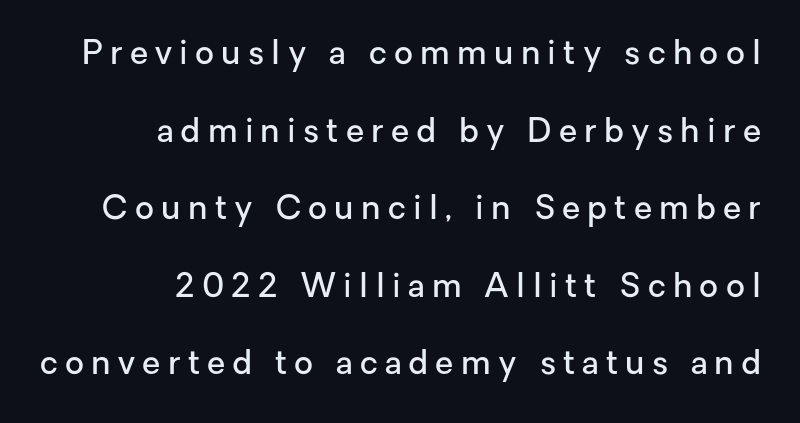
Rendered with straight, roman letterforms. The space directly below the letters is spotless. Horizontal alignment here is rightward, an uncommon choice for prose. Compared with typical body copy, the letter spacing here is much looser. Is the type bold? Partly — it's a semibold, heavier than regular but not fully bold.
